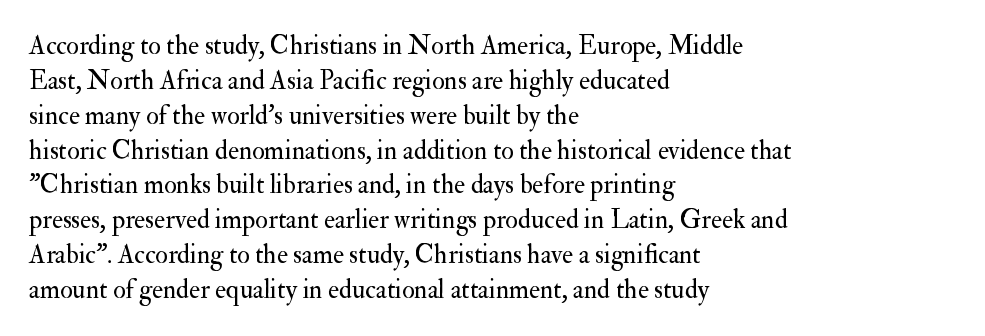
{"italic": "no", "bold": "no", "underline": "no", "align": "left", "line_spacing": "normal", "line_spacing_ratio": 1.34, "letter_spacing": "normal", "letter_spacing_em": 0.0, "glyph_px": 26}
